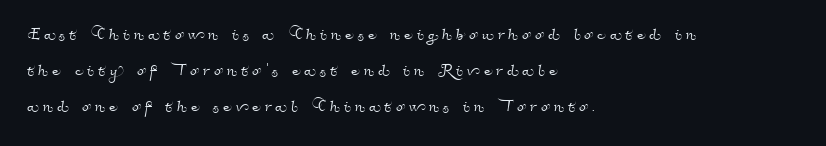
Q: Is the text underlined? A: No.
Q: How is the paragraph aligned? A: Left-aligned.
Q: Is the spacing between letters normal or unusually wide? A: Unusually wide.
